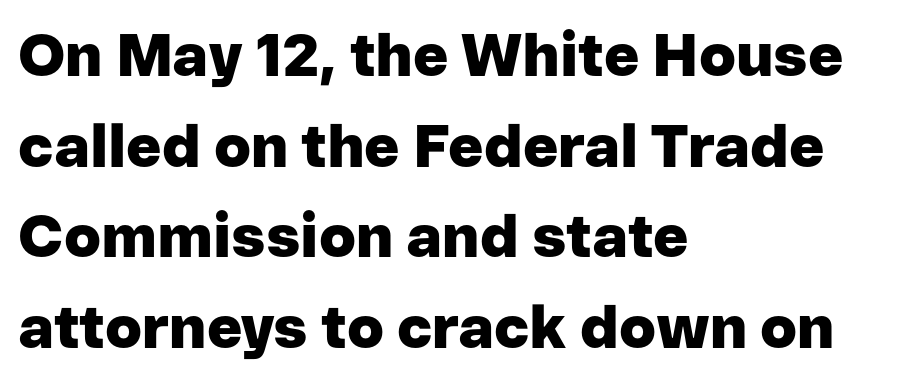
{"serif": "no", "italic": "no", "bold": "yes", "weight": "heavy", "width": "normal", "stroke_contrast": "low", "x_height": "medium", "monospaced": "no", "underline": "no", "align": "left", "line_spacing": "normal", "line_spacing_ratio": 1.51, "letter_spacing": "normal", "letter_spacing_em": 0.0, "glyph_px": 60}
